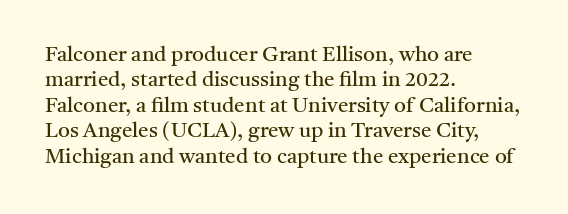
A bare baseline throughout the passage. Line beginnings align vertically; line endings do not. This sample uses plain, unmodified letter spacing. Posture: straight, roman, zero tilt. Is this a heavy cut? Hardly; it is regular or lighter.
